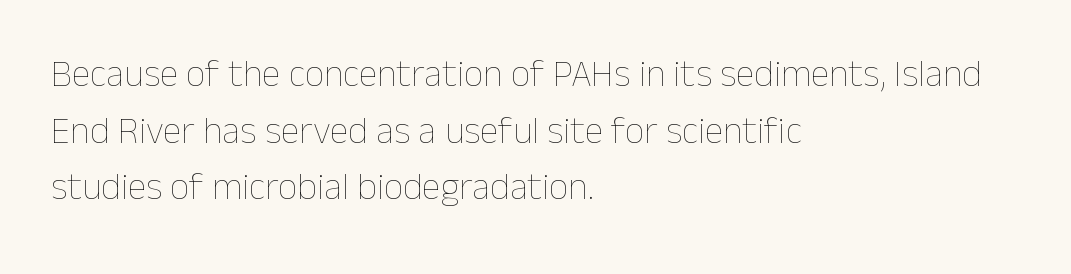
Think of a printed novel: that variable character pitch is what you see here. The setting favours the left margin, as ordinary paragraphs usually do. Students, observe: this is what conventionally led text looks like. Just letters on the line, the space beneath them empty. Does the lettering tilt? It doesn't — this is upright. The strokes are not fattened; the text isn't bold.
